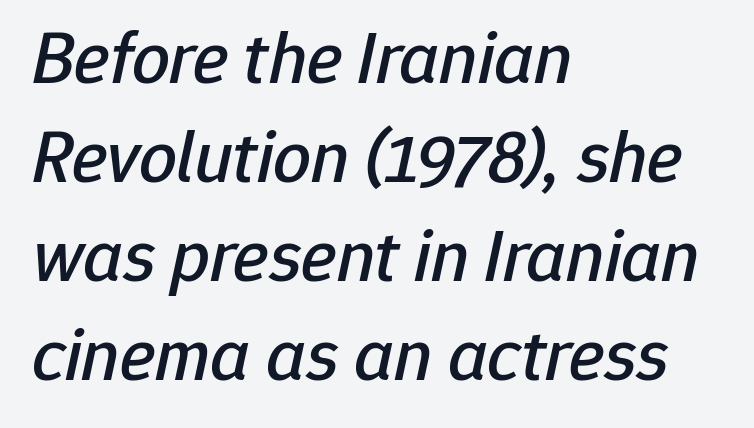
Characters are canted at an angle relative to the baseline's perpendicular. Words float on clear page, feet unadorned. Does the leading feel generous? No, just average. These lines keep a tight, regular rhythm from letter to letter.
